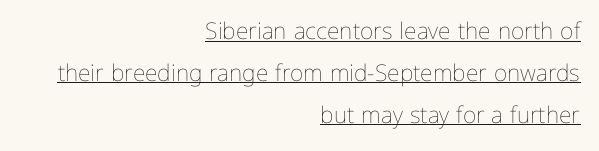
The image shows 23 px text type, upright; set right-aligned, line spacing 1.82x, normal letter spacing, underlined.
